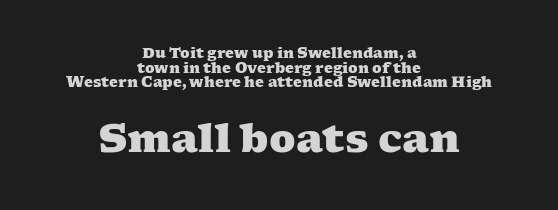
{"serif": "yes", "bold": "yes", "weight": "heavy", "width": "wide", "stroke_contrast": "medium", "x_height": "medium", "monospaced": "no", "underline": "no", "align": "center", "line_spacing": "tight", "line_spacing_ratio": 1.05, "letter_spacing": "normal", "letter_spacing_em": 0.0, "larger_block": "second", "size_ratio": 2.79, "glyph_px": 39}
